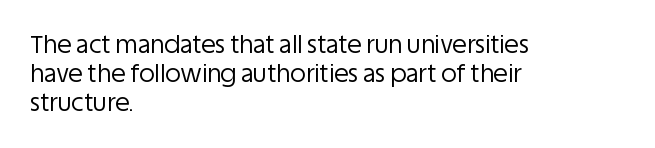
Q: Is the text bold? A: No.
Q: Is the text italic (slanted)? A: No, it is upright.
Q: Is the text underlined? A: No.
Q: How is the paragraph aligned? A: Left-aligned.
Q: Is the spacing between letters normal or unusually wide? A: Normal.
